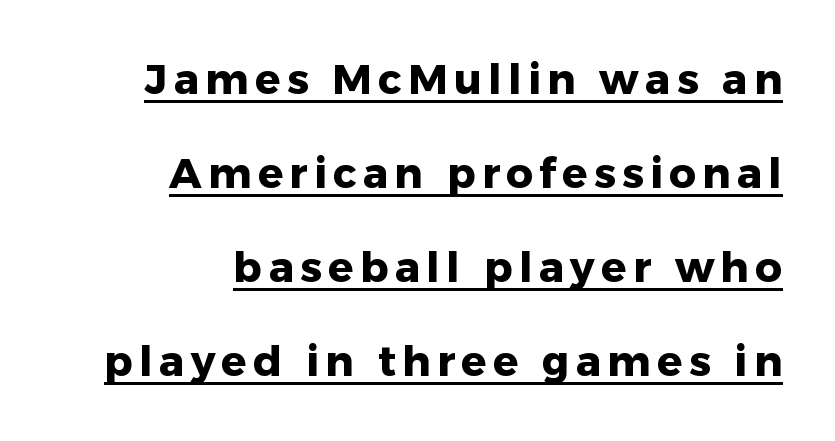
{"serif": "no", "italic": "no", "bold": "yes", "weight": "heavy", "width": "normal", "stroke_contrast": "low", "x_height": "medium", "monospaced": "no", "underline": "yes", "align": "right", "line_spacing": "loose", "line_spacing_ratio": 2.24, "glyph_px": 42}
